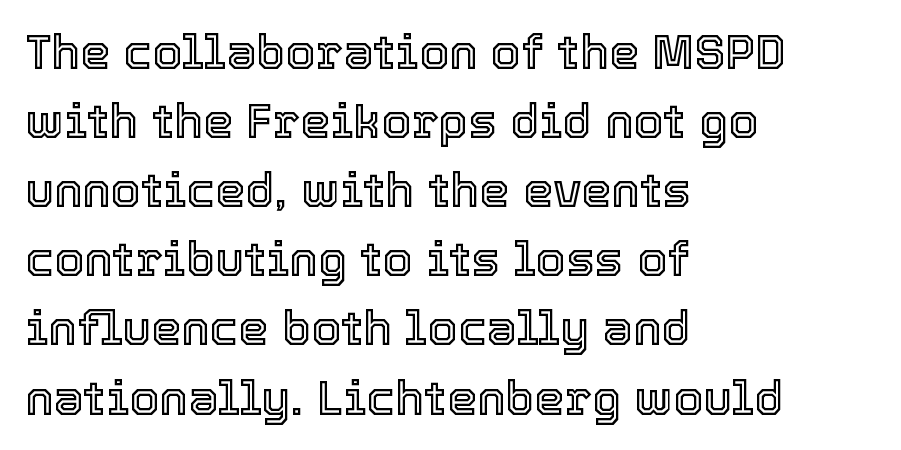
The image shows 48 px text type, upright; set left-aligned, normal line spacing (1.44x), normal letter spacing, not underlined; a medium x-height.
